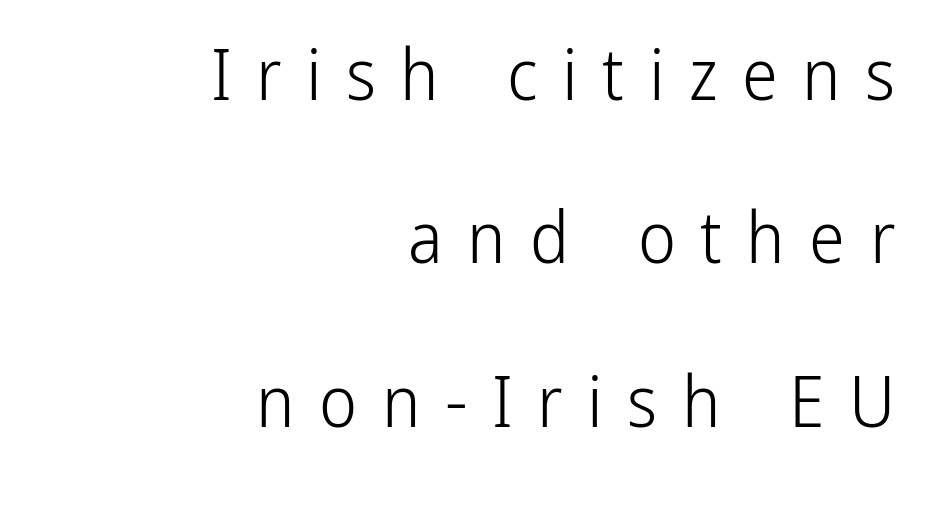
Q: Is the text bold? A: No.
Q: Is the text italic (slanted)? A: No, it is upright.
Q: Is the typeface a serif or a sans-serif typeface? A: Sans-serif.
Q: Is the text underlined? A: No.
Q: How is the paragraph aligned? A: Right-aligned.
Q: Is the spacing between letters normal or unusually wide? A: Unusually wide.
Q: Is the spacing between lines tight, normal or loose? A: Loose.
Q: Width (condensed, normal, or wide)? A: Condensed.
Q: Stroke contrast? A: Low.
Q: x-height? A: Medium.
Q: Monospaced? A: No.
